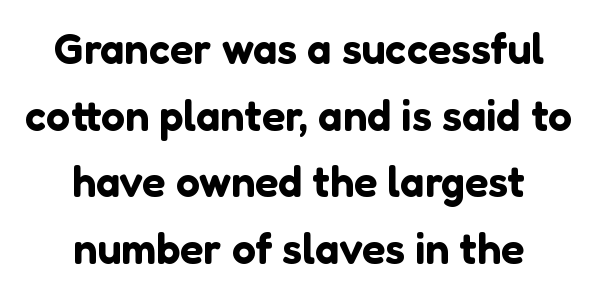
The image shows 43 px sans-serif type, upright; set centered, normal line spacing (1.55x), normal letter spacing, not underlined; low stroke contrast and a medium x-height.
